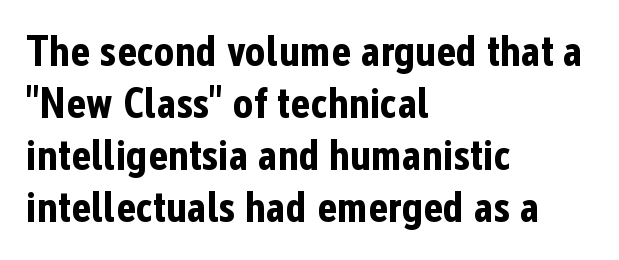
{"serif": "no", "italic": "no", "bold": "yes", "weight": "bold", "width": "condensed", "stroke_contrast": "low", "x_height": "medium", "monospaced": "no", "underline": "no", "align": "left", "line_spacing_ratio": 1.21, "letter_spacing": "normal", "letter_spacing_em": 0.0, "glyph_px": 43}
